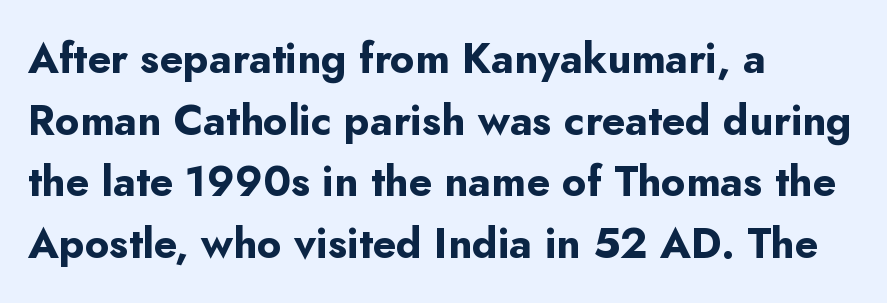
Is this a fixed-width face? No — the glyphs have proportional, varying widths. The block of text has a typical density, with ordinary space between rows. Unlike a traditional serif, this face leaves its strokes unadorned. The glyphs are unaccompanied by any horizontal stroke below them.
